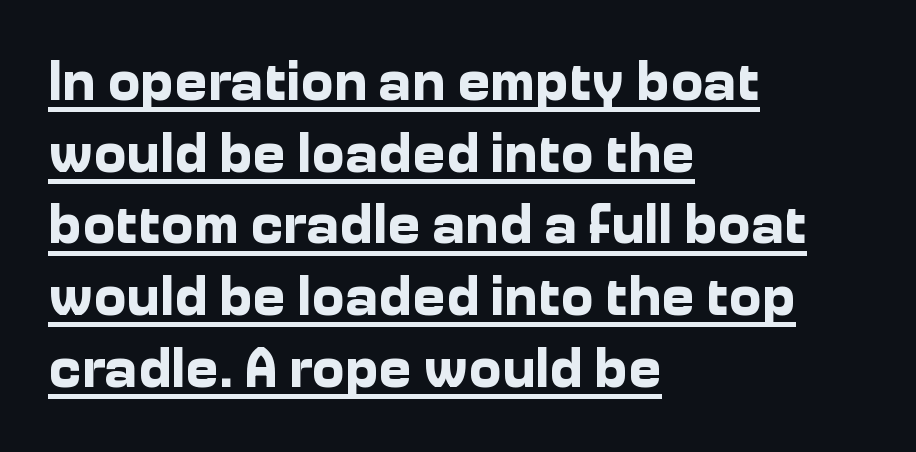
These lines are rendered in a variable-pitch font. Students, observe the line beneath the letters — that is underlining. These lines keep a tight, regular rhythm from letter to letter. Each glyph is drawn with heavy, bold strokes.
